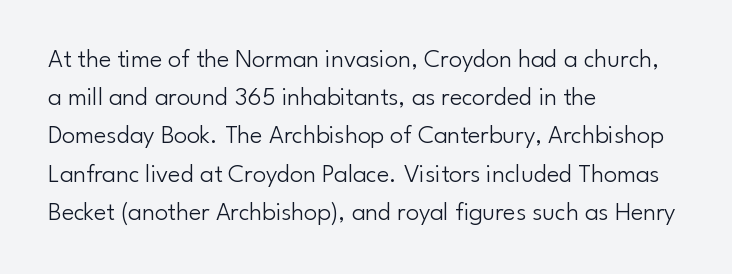
{"italic": "no", "bold": "no", "underline": "no", "align": "left", "line_spacing": "normal", "line_spacing_ratio": 1.47, "letter_spacing": "normal", "letter_spacing_em": 0.0, "glyph_px": 26}
